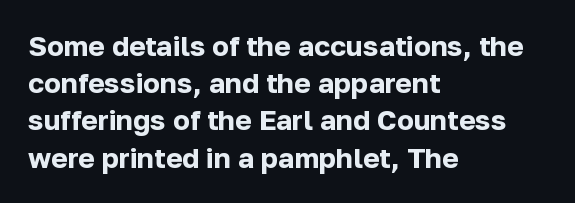
Caption: bold face, heavy strokes. Reading down the column, the eye jumps a familiar distance to each next line. Do the characters align in a grid? No, the font is proportional. Honestly, there is no underline to notice here at all. Italic: no, the glyphs are upright roman.
